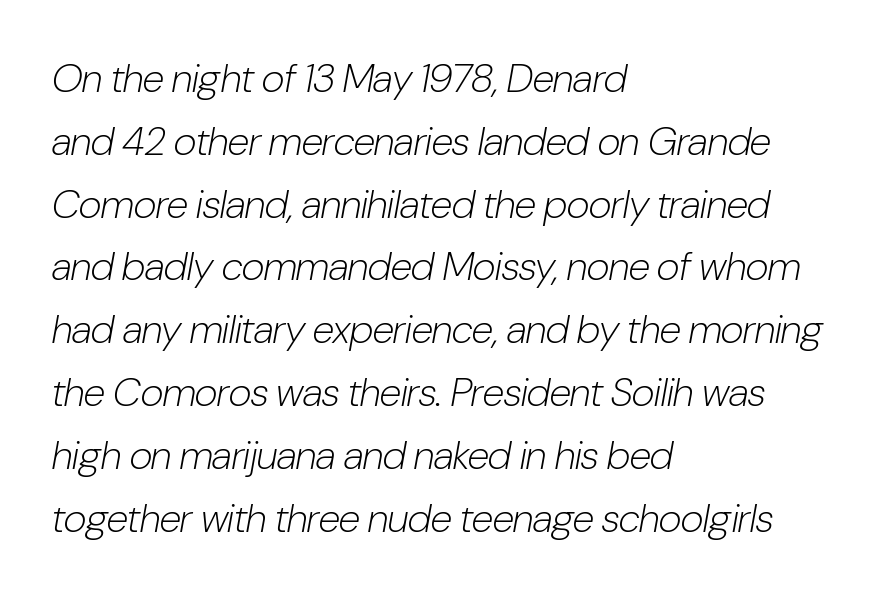
Line beginnings align vertically; line endings do not. Tall strokes in this sample are angled rather than plumb. The rendering uses natural spacing where letterforms have individual widths. No chunkiness to these letters — they're not bold. The tracking reads as untouched default to a designer's eye. The lines sit at an ordinary, default distance from one another.
